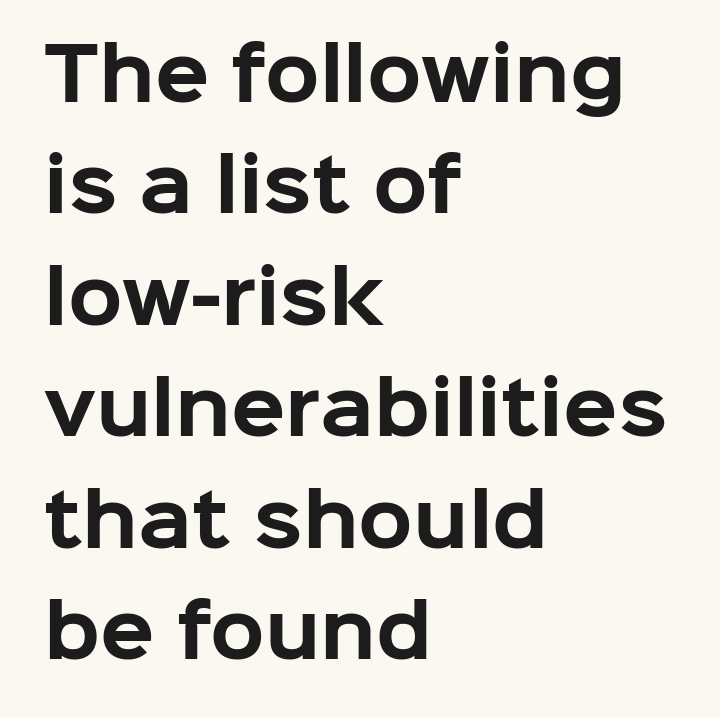
Q: Is the text bold? A: Yes.
Q: Is the text italic (slanted)? A: No, it is upright.
Q: Is the typeface a serif or a sans-serif typeface? A: Sans-serif.
Q: Is the text underlined? A: No.
Q: How is the paragraph aligned? A: Left-aligned.
Q: Is the spacing between letters normal or unusually wide? A: Normal.
Q: Is the spacing between lines tight, normal or loose? A: Normal.
Q: Width (condensed, normal, or wide)? A: Normal.
Q: Stroke contrast? A: Low.
Q: x-height? A: Medium.
Q: Monospaced? A: No.
